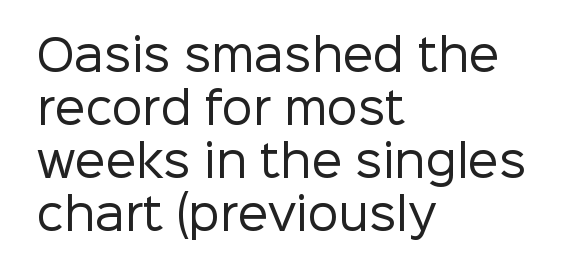
Q: Is the text bold? A: No.
Q: Is the text italic (slanted)? A: No, it is upright.
Q: Is the typeface a serif or a sans-serif typeface? A: Sans-serif.
Q: Is the text underlined? A: No.
Q: How is the paragraph aligned? A: Left-aligned.
Q: Is the spacing between letters normal or unusually wide? A: Normal.
Q: Width (condensed, normal, or wide)? A: Normal.
Q: Stroke contrast? A: Low.
Q: x-height? A: Medium.
Q: Monospaced? A: No.
